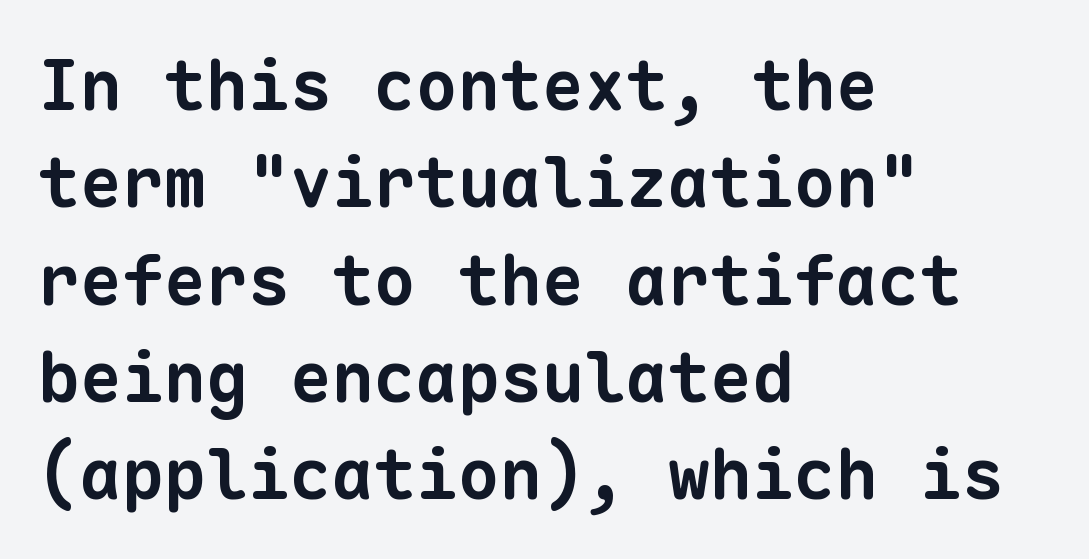
Q: Is the text bold? A: Yes.
Q: Is the typeface a serif or a sans-serif typeface? A: Sans-serif.
Q: Is the text underlined? A: No.
Q: How is the paragraph aligned? A: Left-aligned.
Q: Is the spacing between letters normal or unusually wide? A: Normal.
Q: Is the spacing between lines tight, normal or loose? A: Normal.
Q: Width (condensed, normal, or wide)? A: Normal.
Q: Stroke contrast? A: Low.
Q: x-height? A: Medium.
Q: Monospaced? A: Yes.
